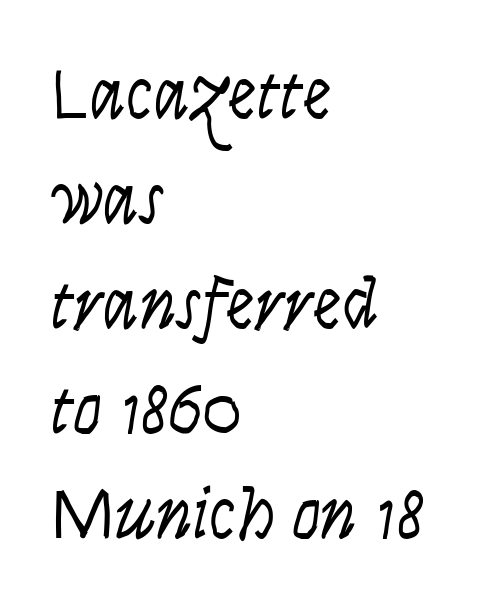
The image shows 72 px light, condensed type, italic (leaning right); set left-aligned, normal line spacing (1.46x), normal letter spacing, not underlined; low stroke contrast and a large x-height.
